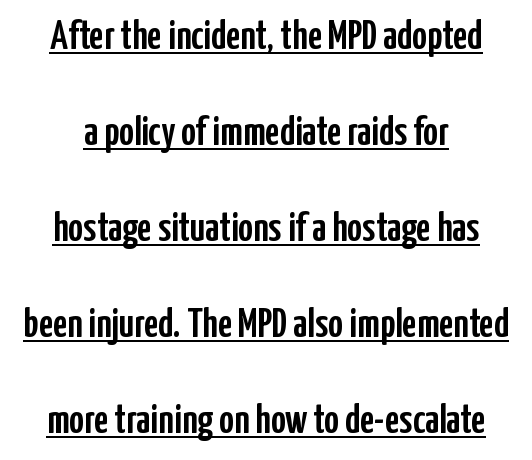
{"serif": "no", "italic": "no", "width": "condensed", "stroke_contrast": "low", "x_height": "medium", "monospaced": "no", "underline": "yes", "line_spacing": "loose", "line_spacing_ratio": 2.34, "letter_spacing": "normal", "letter_spacing_em": 0.0, "glyph_px": 41}
